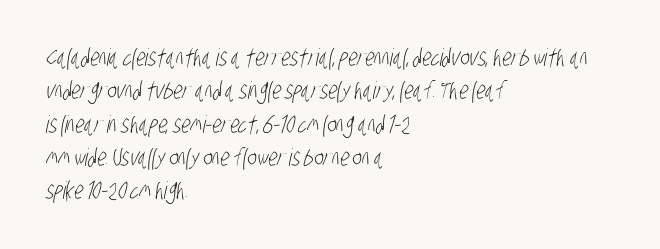
Vertical spacing — default. If you drew a ruler down the left edge, every line would touch it. Stems here are at most as thick as an everyday book face. Is the letter spacing exaggerated? No — it looks like the ordinary default.
